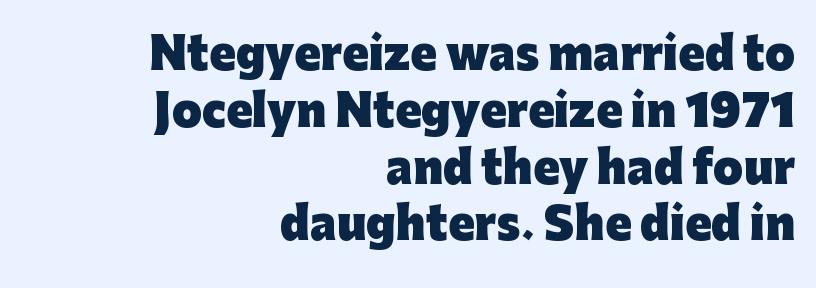
{"serif": "no", "italic": "no", "bold": "yes", "weight": "heavy", "width": "normal", "stroke_contrast": "low", "x_height": "medium", "monospaced": "no", "underline": "no", "align": "right", "line_spacing": "normal", "line_spacing_ratio": 1.32, "letter_spacing": "normal", "letter_spacing_em": 0.0, "glyph_px": 43}
